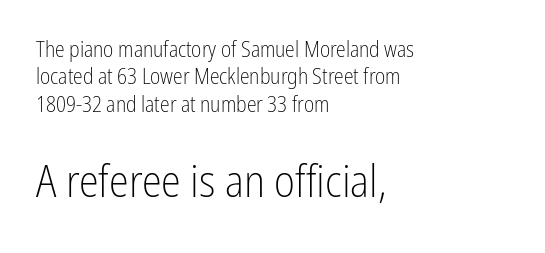
Q: Is the text bold? A: No.
Q: Is the text italic (slanted)? A: No, it is upright.
Q: Is the typeface a serif or a sans-serif typeface? A: Sans-serif.
Q: Is the text underlined? A: No.
Q: How is the paragraph aligned? A: Left-aligned.
Q: Is the spacing between letters normal or unusually wide? A: Normal.
Q: Is the spacing between lines tight, normal or loose? A: Normal.
Q: Which block of text is set in a larger size, the first (top) or the second (bottom)? A: The second (bottom) one.
Q: Width (condensed, normal, or wide)? A: Condensed.
Q: Stroke contrast? A: Low.
Q: x-height? A: Medium.
Q: Monospaced? A: No.
